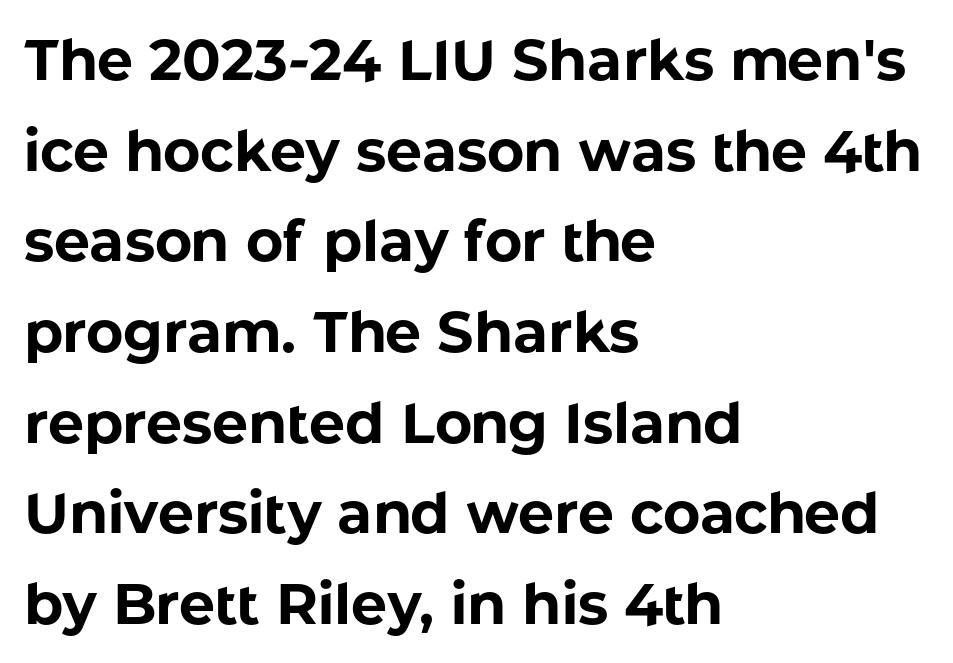
The characters look thick and weighty, a clear bold. The foot of each line stays bare and open. Examine the stroke ends and you'll find no serifs. Nope, not italic — everything's standing straight. A classic flush-left, rag-right setting is used for this passage.
